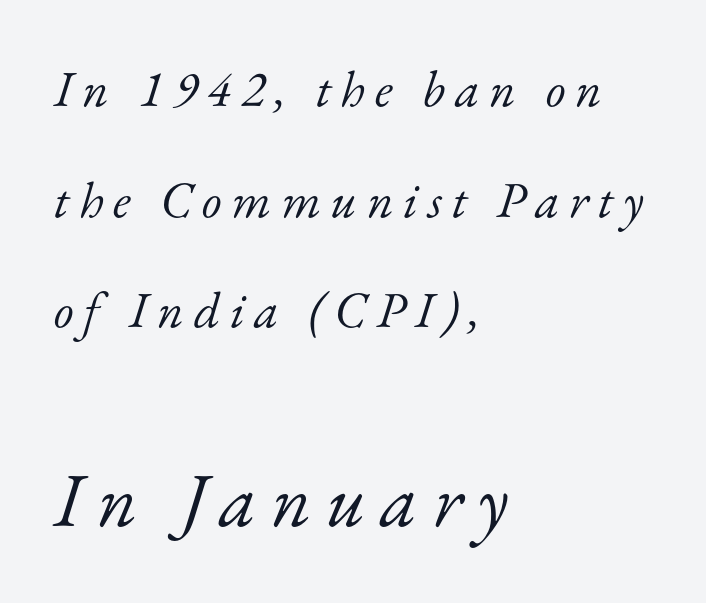
Q: Is the text bold? A: No.
Q: Is the text italic (slanted)? A: Yes, it leans right by about 17 degrees.
Q: Is the typeface a serif or a sans-serif typeface? A: Serif.
Q: Is the text underlined? A: No.
Q: How is the paragraph aligned? A: Left-aligned.
Q: Is the spacing between lines tight, normal or loose? A: Loose.
Q: Which block of text is set in a larger size, the first (top) or the second (bottom)? A: The second (bottom) one.
Q: Width (condensed, normal, or wide)? A: Normal.
Q: Stroke contrast? A: Low.
Q: x-height? A: Small.
Q: Monospaced? A: No.
